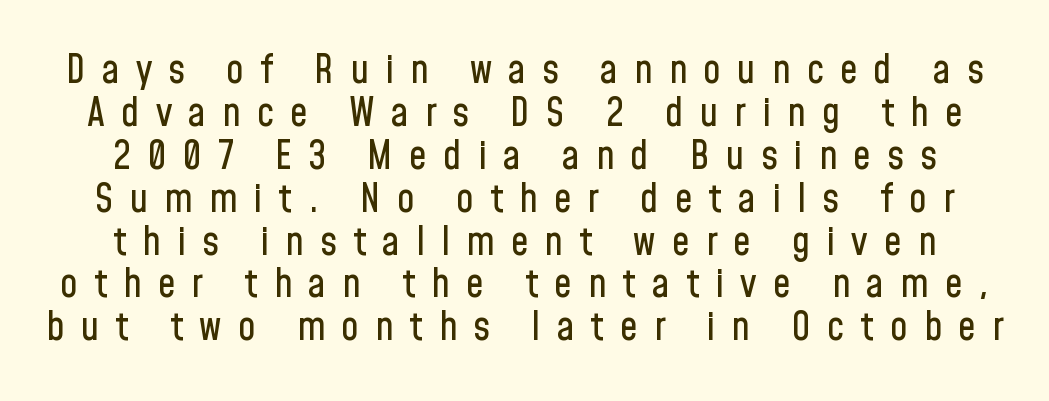
Q: Is the text italic (slanted)? A: No, it is upright.
Q: Is the typeface a serif or a sans-serif typeface? A: Sans-serif.
Q: Is the text underlined? A: No.
Q: Is the spacing between letters normal or unusually wide? A: Unusually wide.
Q: Is the spacing between lines tight, normal or loose? A: Tight.
Q: Width (condensed, normal, or wide)? A: Condensed.
Q: Stroke contrast? A: Low.
Q: x-height? A: Medium.
Q: Monospaced? A: No.
